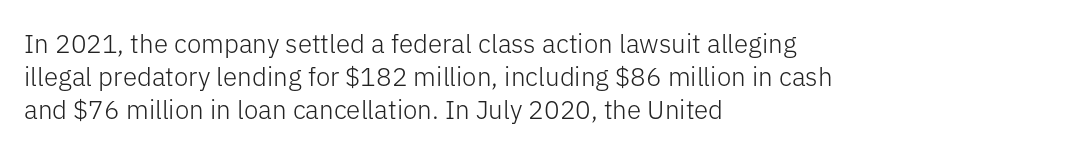
Check the space under the baseline: it is left empty. Posture: upright roman. Is the type heavy? It reads as light-to-regular instead. One-word summary of the alignment: left. The line-height multiplier appears to be the usual default.
